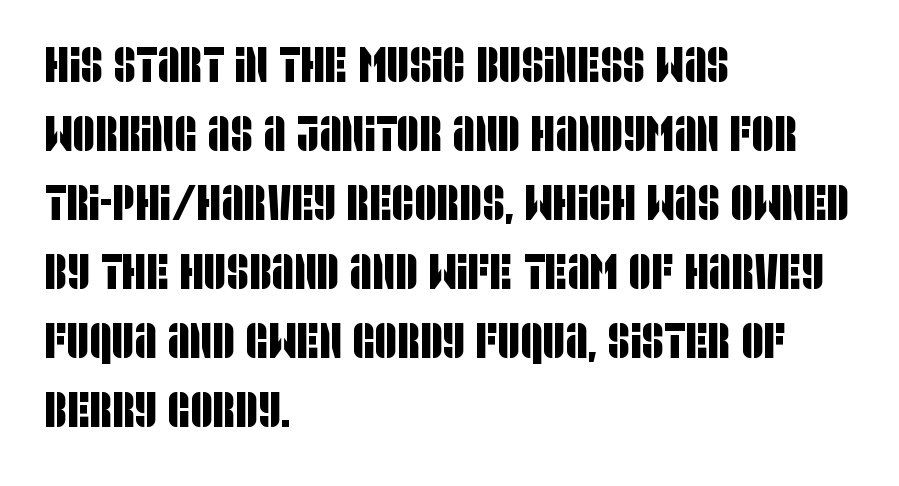
The image shows 49 px condensed sans-serif type; set left-aligned, normal line spacing (1.41x), normal letter spacing, not underlined; low stroke contrast and a large x-height.
